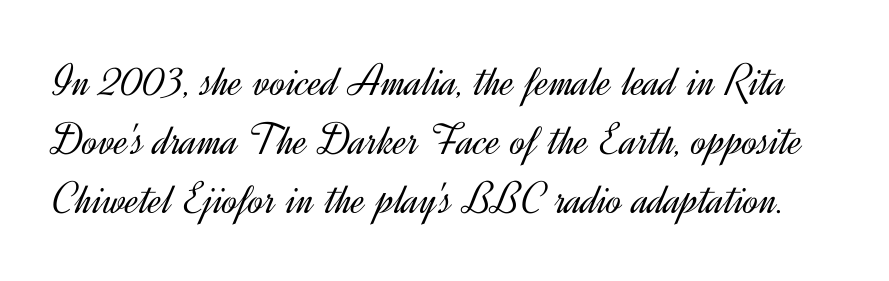
The tracking reads as untouched default to a designer's eye. Note the varied advance widths — an 'i' is clearly narrower than an 'm'. The strip under each line holds only bare page. No extra ink here — the face is not bold. The face used here is a sans, in the tradition of grotesques and geometrics.
